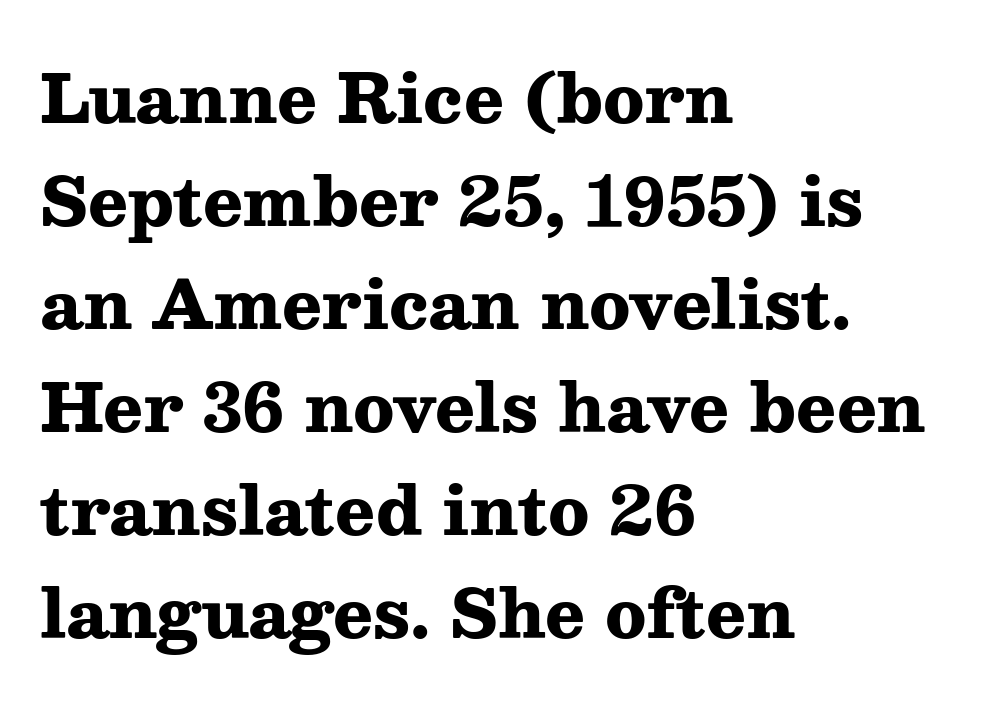
The image shows 66 px heavy, wide serif type, upright; set left-aligned, normal line spacing (1.56x), normal letter spacing, not underlined; medium stroke contrast and a medium x-height.
